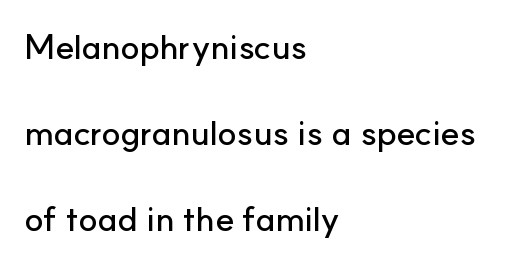
Q: Is the text italic (slanted)? A: No, it is upright.
Q: Is the typeface a serif or a sans-serif typeface? A: Sans-serif.
Q: Is the text underlined? A: No.
Q: How is the paragraph aligned? A: Left-aligned.
Q: Is the spacing between letters normal or unusually wide? A: Normal.
Q: Is the spacing between lines tight, normal or loose? A: Loose.
Q: Width (condensed, normal, or wide)? A: Normal.
Q: Stroke contrast? A: Low.
Q: x-height? A: Small.
Q: Monospaced? A: No.
